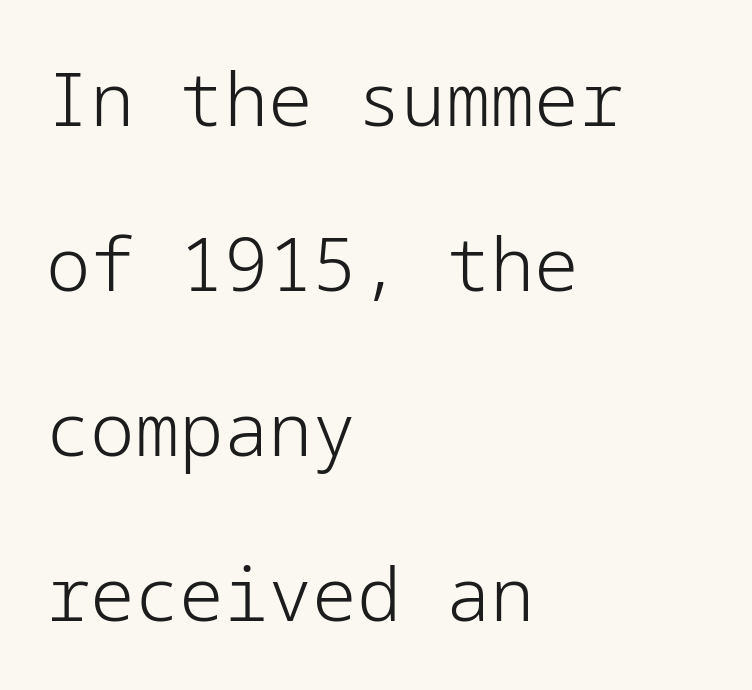
Q: Is the text bold? A: No.
Q: Is the text italic (slanted)? A: No, it is upright.
Q: Is the typeface a serif or a sans-serif typeface? A: Sans-serif.
Q: Is the text underlined? A: No.
Q: How is the paragraph aligned? A: Left-aligned.
Q: Is the spacing between letters normal or unusually wide? A: Normal.
Q: Is the spacing between lines tight, normal or loose? A: Loose.
Q: Width (condensed, normal, or wide)? A: Normal.
Q: Stroke contrast? A: Low.
Q: x-height? A: Medium.
